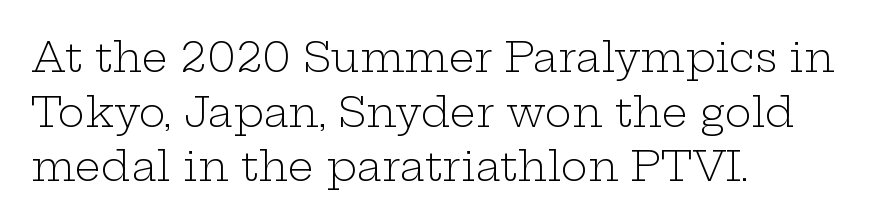
This sample uses an upright cut, with every glyph sitting square on the baseline. Successive baselines arrive at the customary interval. You could not count columns in this text — the font is proportionally spaced. This rendering features lettering with no underline. Unlike a clean sans, this face finishes its strokes with serifs. The passage shown is not bold in any degree.
